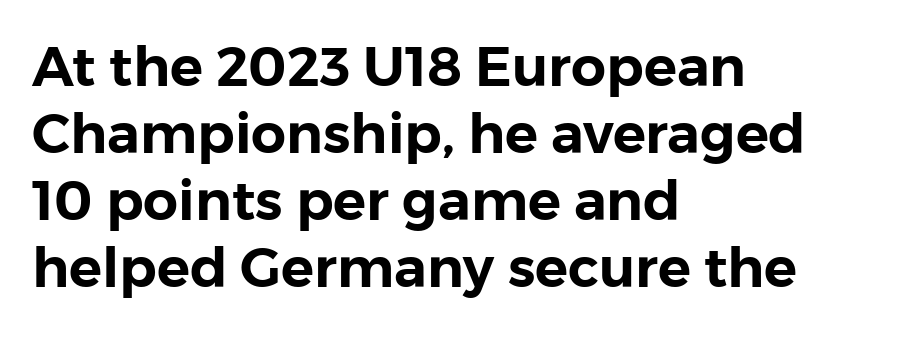
{"serif": "no", "italic": "no", "width": "normal", "stroke_contrast": "low", "x_height": "medium", "monospaced": "no", "underline": "no", "align": "left", "line_spacing_ratio": 1.22, "letter_spacing": "normal", "letter_spacing_em": 0.0, "glyph_px": 55}
